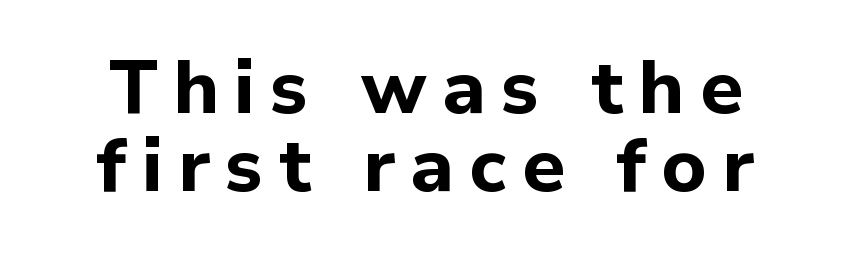
Q: Is the text bold? A: Yes.
Q: Is the text italic (slanted)? A: No, it is upright.
Q: Is the typeface a serif or a sans-serif typeface? A: Sans-serif.
Q: Is the text underlined? A: No.
Q: How is the paragraph aligned? A: Centered.
Q: Is the spacing between letters normal or unusually wide? A: Unusually wide.
Q: Is the spacing between lines tight, normal or loose? A: Tight.
Q: Width (condensed, normal, or wide)? A: Normal.
Q: Stroke contrast? A: Low.
Q: x-height? A: Medium.
Q: Monospaced? A: No.
